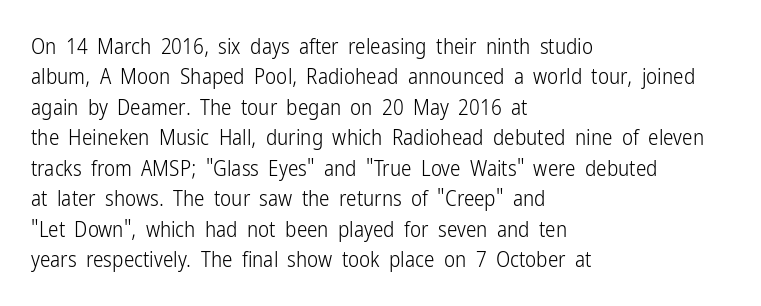
The image shows 21 px text type, upright; set left-aligned, normal line spacing (1.45x), normal letter spacing, not underlined.
